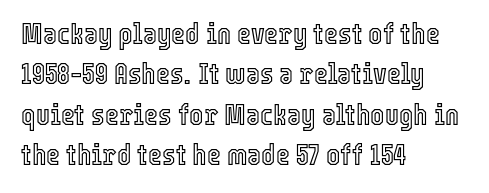
Q: Is the text italic (slanted)? A: No, it is upright.
Q: Is the text underlined? A: No.
Q: How is the paragraph aligned? A: Left-aligned.
Q: Is the spacing between letters normal or unusually wide? A: Normal.
Q: Is the spacing between lines tight, normal or loose? A: Normal.
Q: Width (condensed, normal, or wide)? A: Condensed.
Q: x-height? A: Medium.
Q: Monospaced? A: No.
